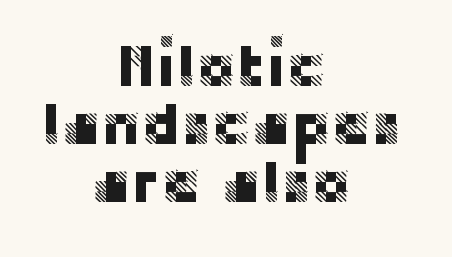
Q: Is the text italic (slanted)? A: No, it is upright.
Q: Is the typeface a serif or a sans-serif typeface? A: Sans-serif.
Q: Is the text underlined? A: No.
Q: How is the paragraph aligned? A: Centered.
Q: Is the spacing between letters normal or unusually wide? A: Normal.
Q: Is the spacing between lines tight, normal or loose? A: Tight.
Q: Width (condensed, normal, or wide)? A: Normal.
Q: Stroke contrast? A: Low.
Q: x-height? A: Large.
Q: Monospaced? A: No.
